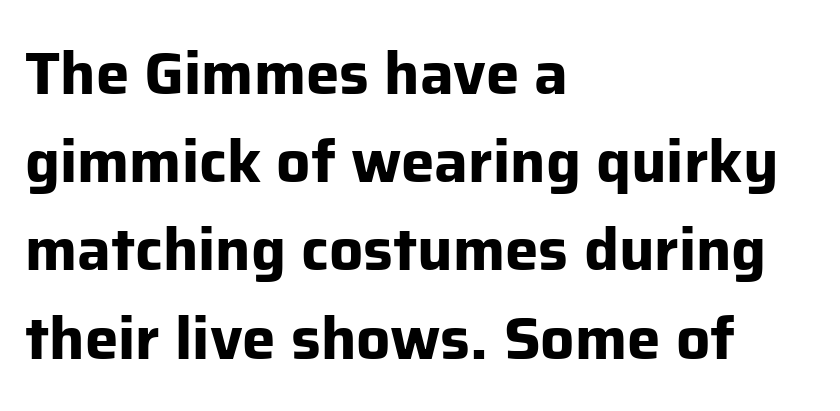
The image shows 60 px bold sans-serif type, upright; set left-aligned, normal line spacing (1.47x), normal letter spacing, not underlined; low stroke contrast and a medium x-height.
